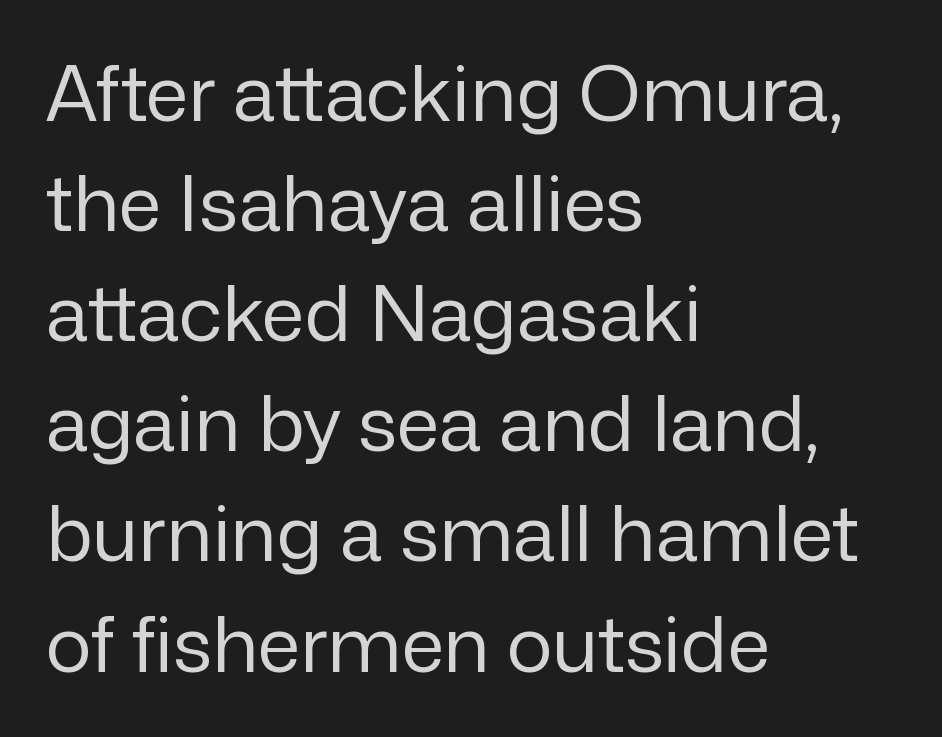
Plain, unruled lines of type. Caption: face not bold, strokes unweighted. It's the straight-up-and-down kind of type. Does the copy run flush right? No — it runs flush left. Proportional: the letters do not fall into vertical columns.
